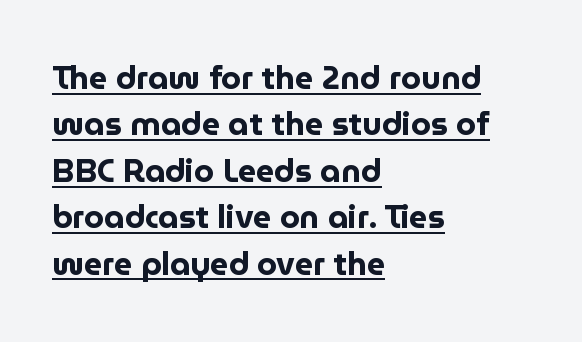
Q: Is the text bold? A: Yes.
Q: Is the text italic (slanted)? A: No, it is upright.
Q: Is the typeface a serif or a sans-serif typeface? A: Sans-serif.
Q: Is the text underlined? A: Yes.
Q: How is the paragraph aligned? A: Left-aligned.
Q: Is the spacing between letters normal or unusually wide? A: Normal.
Q: Is the spacing between lines tight, normal or loose? A: Normal.
Q: Width (condensed, normal, or wide)? A: Normal.
Q: Stroke contrast? A: Low.
Q: x-height? A: Medium.
Q: Monospaced? A: No.
